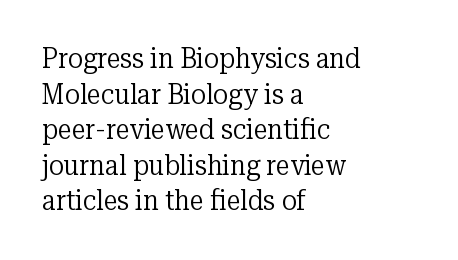
{"serif": "yes", "italic": "no", "bold": "no", "weight": "regular", "width": "normal", "stroke_contrast": "low", "x_height": "medium", "monospaced": "no", "underline": "no", "align": "left", "line_spacing": "normal", "line_spacing_ratio": 1.27, "letter_spacing": "normal", "letter_spacing_em": 0.0, "glyph_px": 28}
